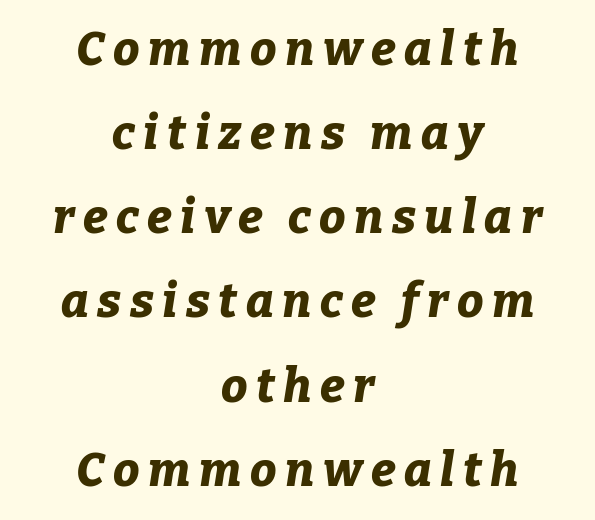
{"italic": "yes", "lean": "right", "slant_degrees": 9, "bold": "yes", "weight": "bold", "width": "normal", "stroke_contrast": "low", "x_height": "medium", "monospaced": "no", "underline": "no", "align": "center", "line_spacing_ratio": 1.79, "glyph_px": 47}
